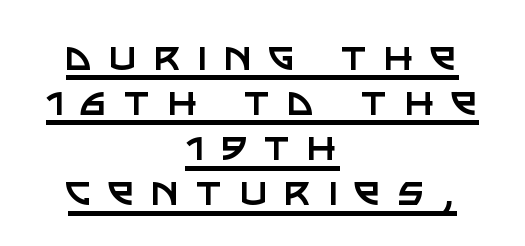
The image shows 47 px regular-weight sans-serif type, upright; set centered, tight line spacing (0.96x), unusually wide letter spacing (+0.36 em), underlined; low stroke contrast and a large x-height.
